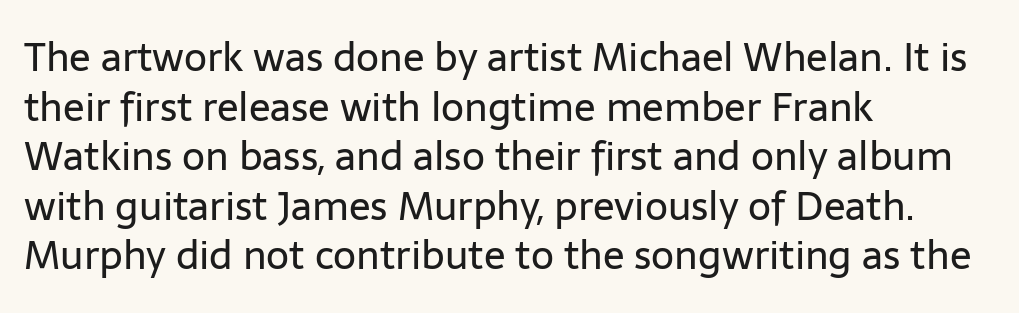
The glyphs in this specimen are sans serif. Think standard paragraph weight, or any step lighter than that. Tracking value appears to be zero — textbook default spacing. Note the varied advance widths — an 'i' is clearly narrower than an 'm'.
